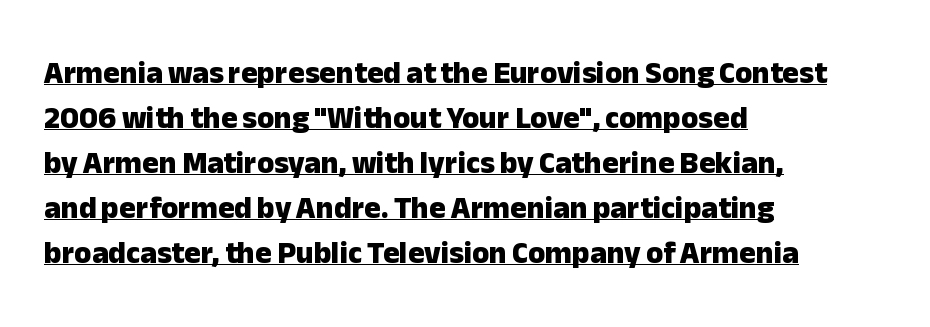
Heft: maximum for text — a bold. Grotesque or geometric, the face here clearly has no serifs. The typography opts for an upright posture over an oblique one. The letters advance in unequal steps, a hallmark of proportional type.
